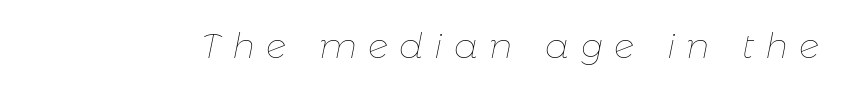
{"italic": "yes", "lean": "right", "slant_degrees": 11, "bold": "no", "weight": "thin", "width": "normal", "stroke_contrast": "low", "x_height": "medium", "monospaced": "no", "underline": "no", "letter_spacing": "wide", "letter_spacing_em": 0.32, "glyph_px": 35}
